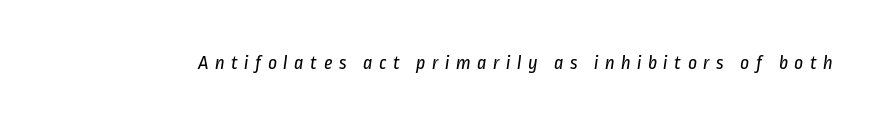
Q: Is the text bold? A: No.
Q: Is the text underlined? A: No.
Q: Is the spacing between letters normal or unusually wide? A: Unusually wide.
